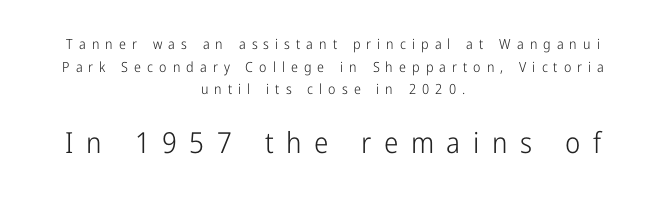
Q: Is the text bold? A: No.
Q: Is the text italic (slanted)? A: No, it is upright.
Q: Is the typeface a serif or a sans-serif typeface? A: Sans-serif.
Q: Is the text underlined? A: No.
Q: How is the paragraph aligned? A: Centered.
Q: Is the spacing between letters normal or unusually wide? A: Unusually wide.
Q: Is the spacing between lines tight, normal or loose? A: Normal.
Q: Which block of text is set in a larger size, the first (top) or the second (bottom)? A: The second (bottom) one.
Q: Width (condensed, normal, or wide)? A: Condensed.
Q: Stroke contrast? A: Low.
Q: x-height? A: Medium.
Q: Monospaced? A: No.
